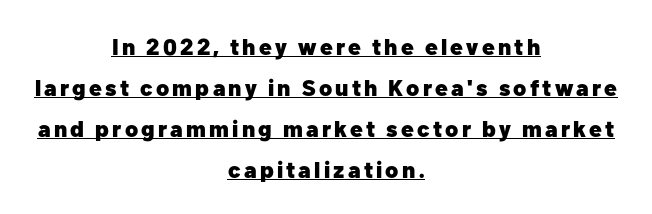
Q: Is the text bold? A: Yes.
Q: Is the text italic (slanted)? A: No, it is upright.
Q: Is the text underlined? A: Yes.
Q: How is the paragraph aligned? A: Centered.
